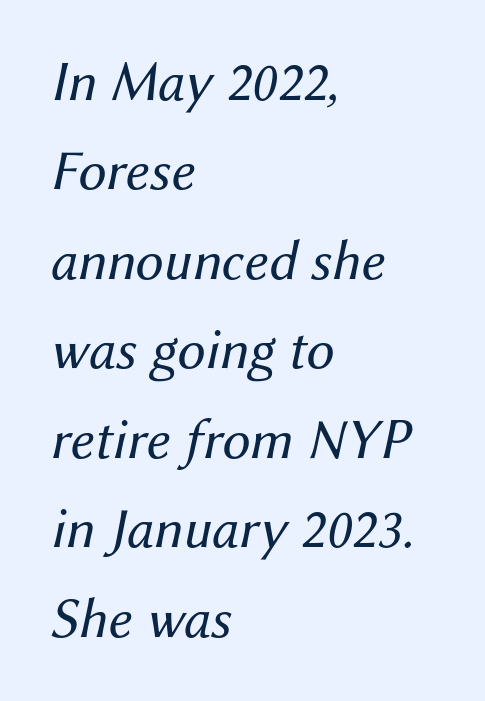
Unmarked baselines from the first word to the last. This is oblique type, the kind used for emphasis or titles. Caption: face not bold, strokes unweighted. The block of text has a typical density, with ordinary space between rows. Character widths vary here, with narrow letters taking less room than wide ones.
